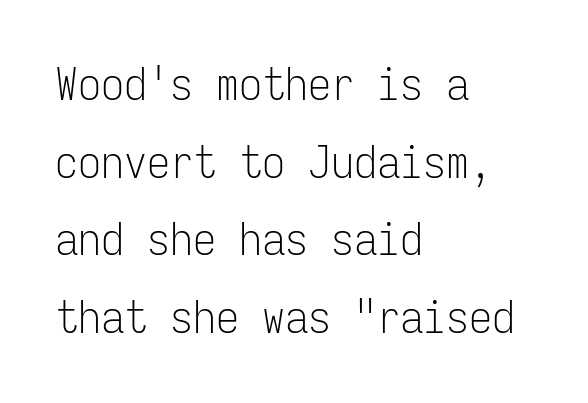
The image shows 46 px light, condensed sans-serif type, upright, monospaced; set left-aligned, normal line spacing (1.69x), normal letter spacing, not underlined; low stroke contrast and a medium x-height.
